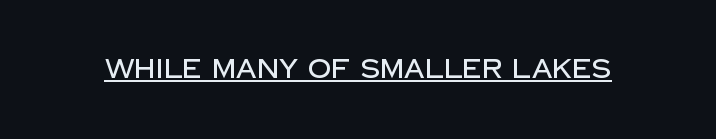
Posture: vertical. Is the letter spacing exaggerated? No — it looks like the ordinary default. These characters rest on top of a visible drawn line.
